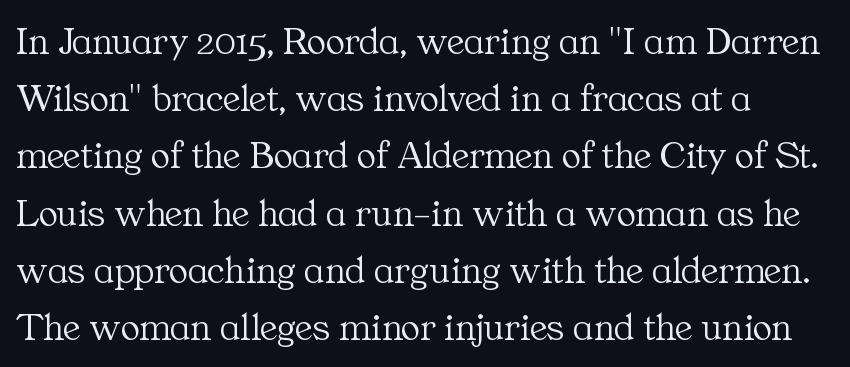
Q: Is the text bold? A: No.
Q: Is the text italic (slanted)? A: No, it is upright.
Q: Is the typeface a serif or a sans-serif typeface? A: Serif.
Q: Is the text underlined? A: No.
Q: How is the paragraph aligned? A: Left-aligned.
Q: Is the spacing between letters normal or unusually wide? A: Normal.
Q: Is the spacing between lines tight, normal or loose? A: Normal.
Q: Width (condensed, normal, or wide)? A: Normal.
Q: Stroke contrast? A: Medium.
Q: x-height? A: Medium.
Q: Monospaced? A: No.
